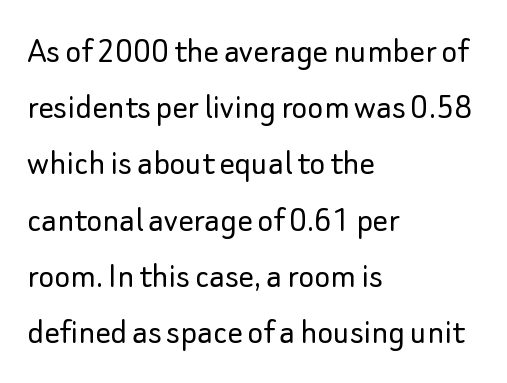
The image shows 38 px light sans-serif type, upright; set left-aligned, normal line spacing (1.48x), normal letter spacing, not underlined; low stroke contrast and a small x-height.
